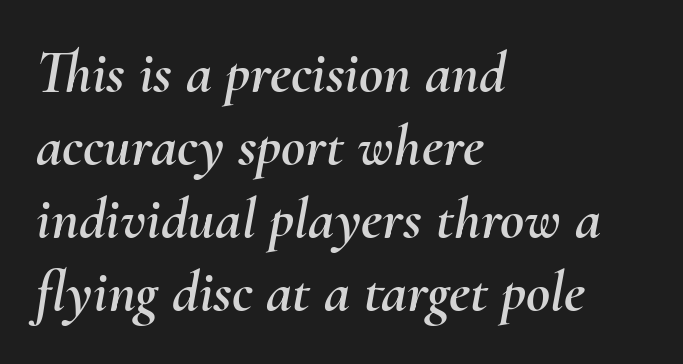
Q: Is the text italic (slanted)? A: Yes, it leans right by about 10 degrees.
Q: Is the text underlined? A: No.
Q: How is the paragraph aligned? A: Left-aligned.
Q: Is the spacing between letters normal or unusually wide? A: Normal.
Q: Width (condensed, normal, or wide)? A: Normal.
Q: Stroke contrast? A: Medium.
Q: x-height? A: Small.
Q: Monospaced? A: No.
